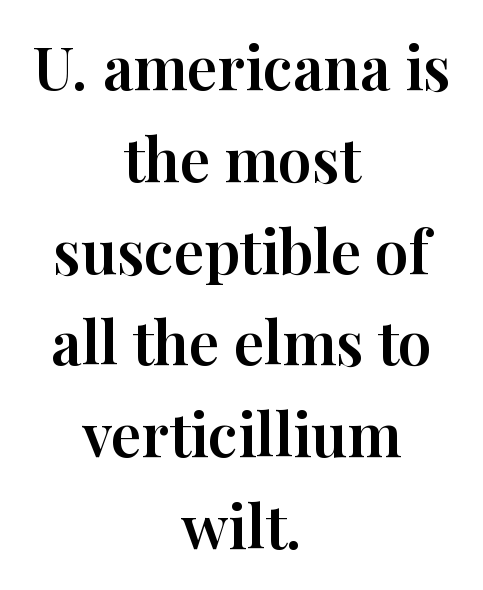
A typesetter would call this leading conventional body-copy spacing. The lines in this sample share a center point and differ in where they start and stop. Proportional: the letters do not fall into vertical columns. Font category for this specimen: serif.
